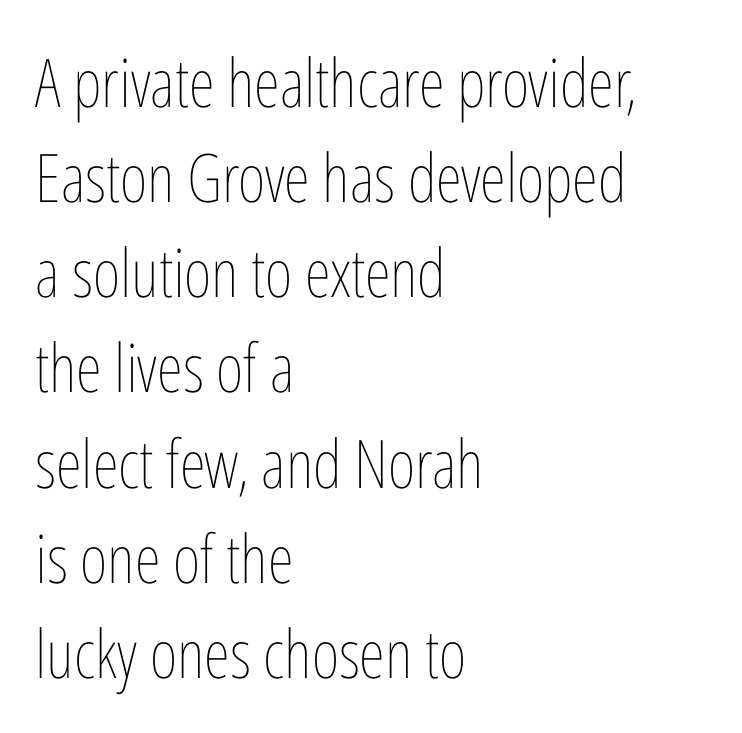
{"italic": "no", "bold": "no", "weight": "thin", "width": "condensed", "stroke_contrast": "low", "x_height": "medium", "monospaced": "no", "underline": "no", "align": "left", "line_spacing": "normal", "line_spacing_ratio": 1.42, "letter_spacing": "normal", "letter_spacing_em": 0.0, "glyph_px": 67}
